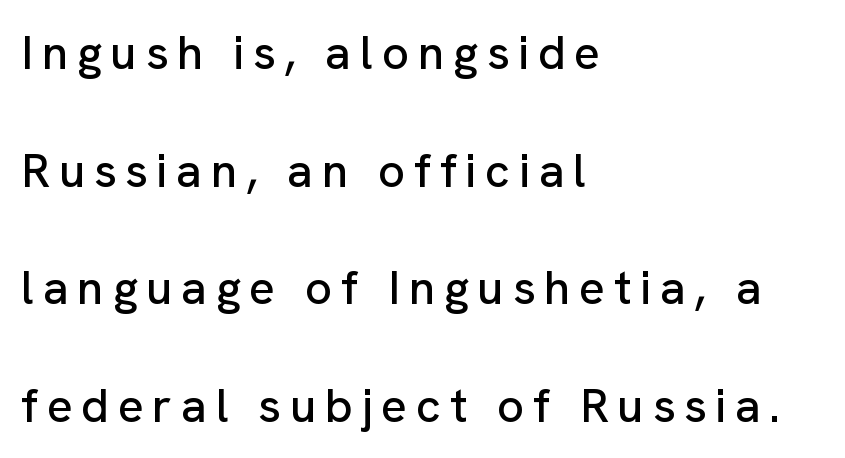
The image shows 48 px sans-serif type, upright; set left-aligned, loose line spacing (2.45x), not underlined; low stroke contrast and a medium x-height.
